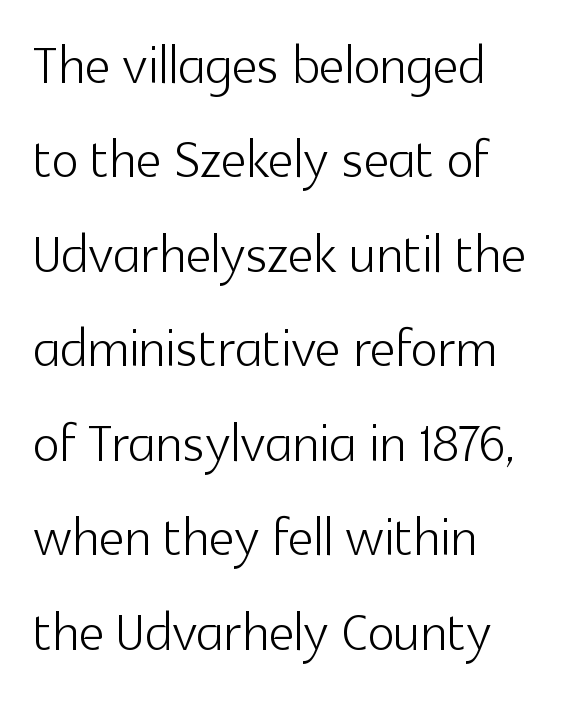
Successive baselines arrive at the customary interval. The strokes are not fattened; the text isn't bold. The glyphs are unaccompanied by any horizontal stroke below them. The face used here is proportionally spaced, like ordinary book or web type.
